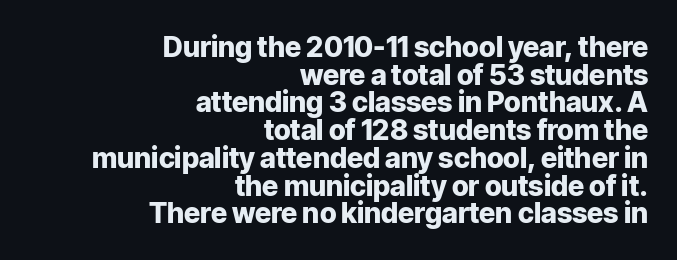
{"serif": "no", "italic": "no", "bold": "yes", "weight": "heavy", "width": "normal", "stroke_contrast": "low", "x_height": "medium", "monospaced": "no", "underline": "no", "align": "right", "line_spacing": "tight", "line_spacing_ratio": 0.99, "letter_spacing": "normal", "letter_spacing_em": 0.0, "glyph_px": 28}
